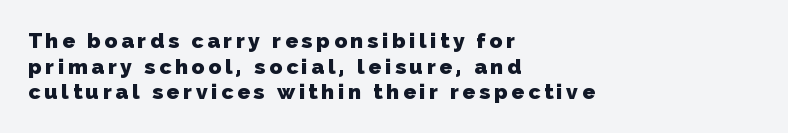
The image shows 21 px bold type; set left-aligned, line spacing 1.22x, not underlined.
